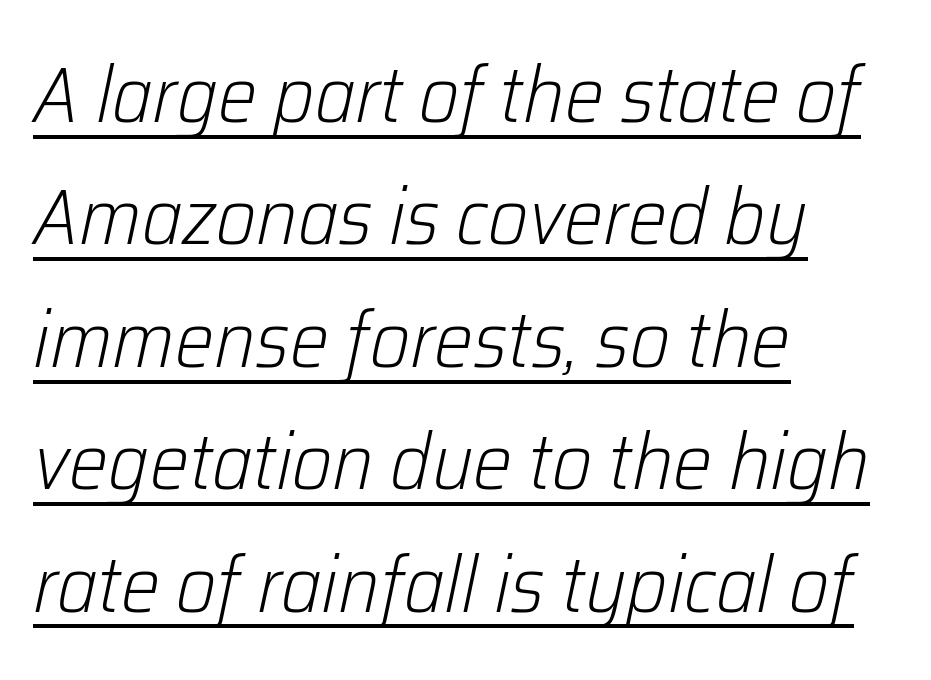
{"italic": "yes", "lean": "right", "slant_degrees": 12, "bold": "no", "weight": "light", "width": "normal", "stroke_contrast": "low", "x_height": "medium", "monospaced": "no", "underline": "yes", "align": "left", "line_spacing": "normal", "line_spacing_ratio": 1.57, "letter_spacing": "normal", "letter_spacing_em": 0.0, "glyph_px": 78}
